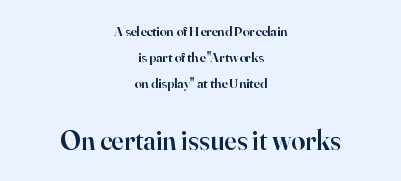
The words here are not underlined. You can tell it's not italic because the verticals are truly vertical. The passage is arranged like a title page — every line centered. Each glyph is drawn with semibold strokes, heavier than normal yet not fully bold. Which of the two is more prominent by size? The second, at the bottom.
